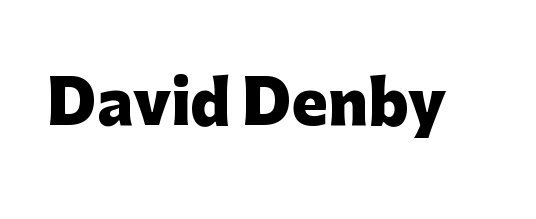
In terms of posture, this sample is upright. Typesetter's note: full bold, strokes at maximum text heaviness. Each word holds together tightly as a unit, with standard inter-letter gaps. The zone under the glyphs is completely vacant.
